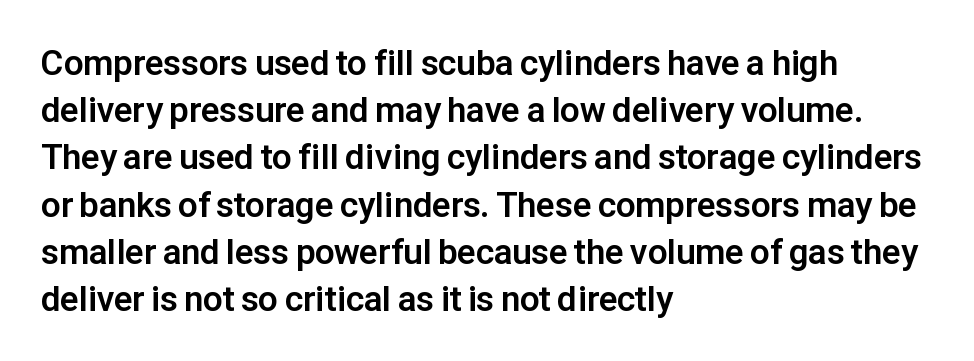
Q: Is the text bold? A: Yes.
Q: Is the text italic (slanted)? A: No, it is upright.
Q: Is the typeface a serif or a sans-serif typeface? A: Sans-serif.
Q: Is the text underlined? A: No.
Q: How is the paragraph aligned? A: Left-aligned.
Q: Is the spacing between letters normal or unusually wide? A: Normal.
Q: Is the spacing between lines tight, normal or loose? A: Normal.
Q: Width (condensed, normal, or wide)? A: Normal.
Q: Stroke contrast? A: Low.
Q: x-height? A: Medium.
Q: Monospaced? A: No.
